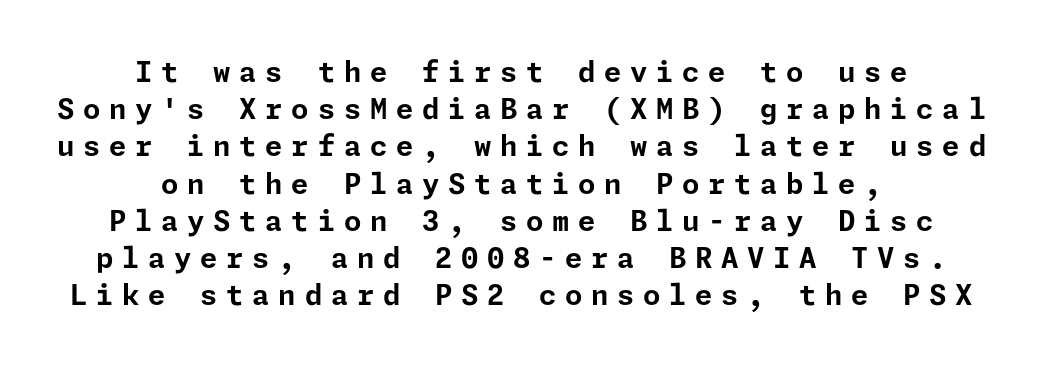
Summary of vertical rhythm: regular, with standard interline spacing. The lines in this sample share a center point and differ in where they start and stop. The typeface chosen for these lines omits serifs. The typography opts for an upright posture over an oblique one. The gaps between neighbouring characters are conspicuously large.
